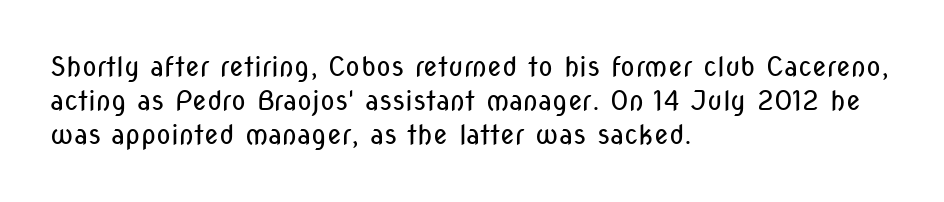
Q: Is the text bold? A: No.
Q: Is the text italic (slanted)? A: No, it is upright.
Q: Is the text underlined? A: No.
Q: How is the paragraph aligned? A: Left-aligned.
Q: Is the spacing between letters normal or unusually wide? A: Normal.
Q: Is the spacing between lines tight, normal or loose? A: Normal.
